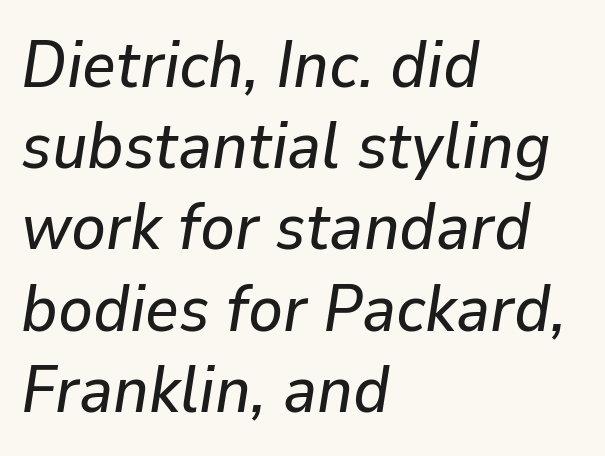
Nobody touched the tracking dial on this one. Which margin do the lines hug? The left one — the right edge is uneven. The lettering tilts uniformly, giving the passage an italic look. Is this a fixed-width face? No — the glyphs have proportional, varying widths. The passage shown stacks its lines at a standard gap. The space directly below the letters is spotless.
